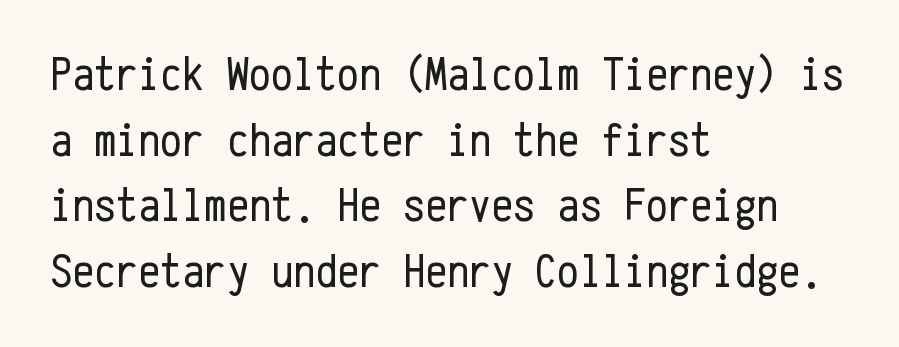
{"serif": "no", "italic": "no", "bold": "no", "weight": "regular", "width": "condensed", "stroke_contrast": "low", "x_height": "medium", "monospaced": "yes", "underline": "no", "align": "left", "line_spacing": "normal", "line_spacing_ratio": 1.34, "letter_spacing": "normal", "letter_spacing_em": 0.0, "glyph_px": 49}
